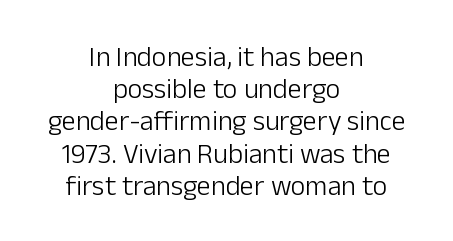
Is there much room between lines? No — they nearly touch. A typesetter would call this proportional, since set widths differ per character. The passage shown is typeset with a sans-serif family. Posture: upright roman. Is the type heavy? It reads as light-to-regular instead. Does extra space separate the letters? No, they use regular spacing.
